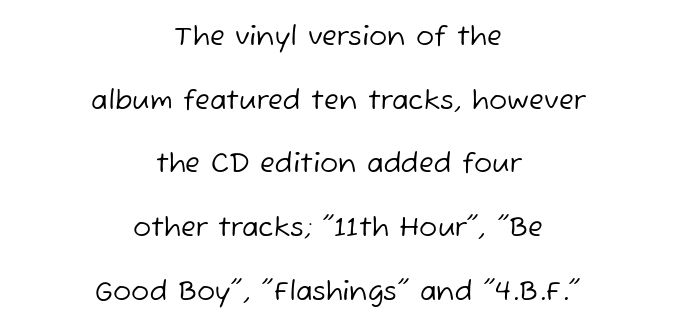
The image shows 27 px text type; set centered, loose line spacing (2.36x), normal letter spacing, not underlined.
